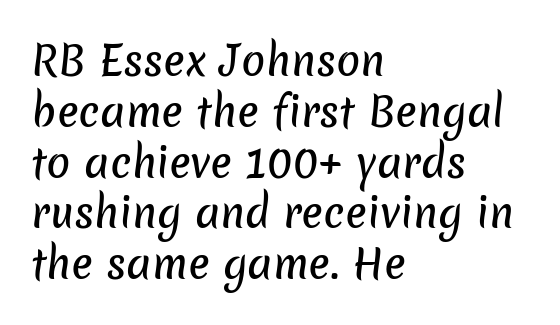
Q: Is the typeface a serif or a sans-serif typeface? A: Sans-serif.
Q: Is the text underlined? A: No.
Q: How is the paragraph aligned? A: Left-aligned.
Q: Is the spacing between letters normal or unusually wide? A: Normal.
Q: Is the spacing between lines tight, normal or loose? A: Normal.
Q: Width (condensed, normal, or wide)? A: Normal.
Q: Stroke contrast? A: Low.
Q: x-height? A: Medium.
Q: Monospaced? A: No.
